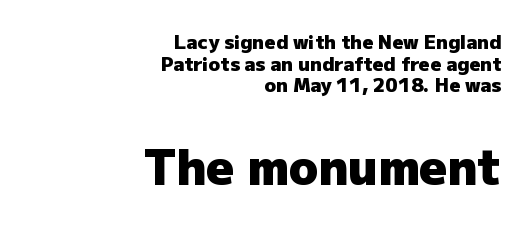
{"serif": "no", "italic": "no", "bold": "yes", "weight": "heavy", "width": "normal", "stroke_contrast": "low", "x_height": "medium", "monospaced": "no", "underline": "no", "align": "right", "line_spacing": "tight", "line_spacing_ratio": 1.14, "letter_spacing": "normal", "letter_spacing_em": 0.0, "larger_block": "second", "size_ratio": 2.53, "glyph_px": 48}
